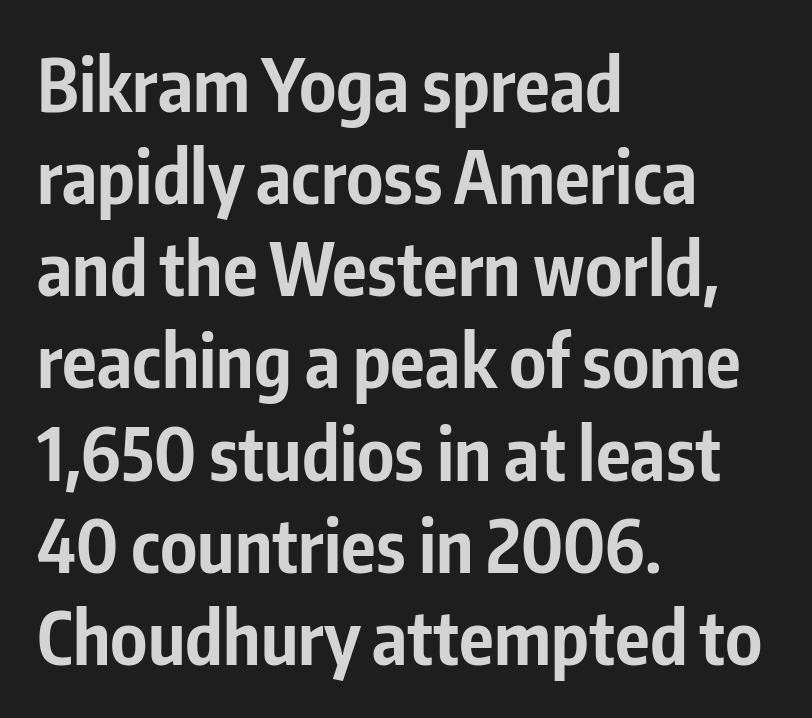
Q: Is the text bold? A: Yes.
Q: Is the text italic (slanted)? A: No, it is upright.
Q: Is the typeface a serif or a sans-serif typeface? A: Sans-serif.
Q: Is the text underlined? A: No.
Q: How is the paragraph aligned? A: Left-aligned.
Q: Is the spacing between letters normal or unusually wide? A: Normal.
Q: Is the spacing between lines tight, normal or loose? A: Normal.
Q: Width (condensed, normal, or wide)? A: Condensed.
Q: Stroke contrast? A: Low.
Q: x-height? A: Medium.
Q: Monospaced? A: No.
